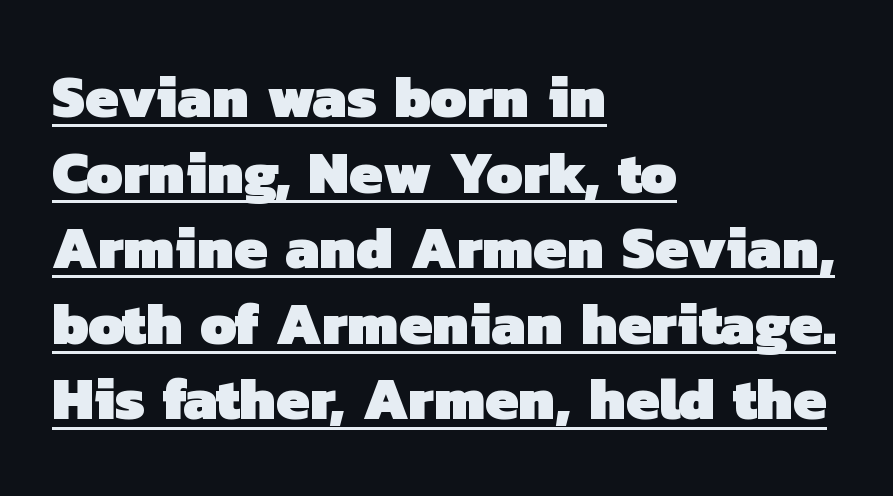
The image shows 59 px heavy sans-serif type; set left-aligned, normal line spacing (1.28x), normal letter spacing, underlined; low stroke contrast and a medium x-height.
